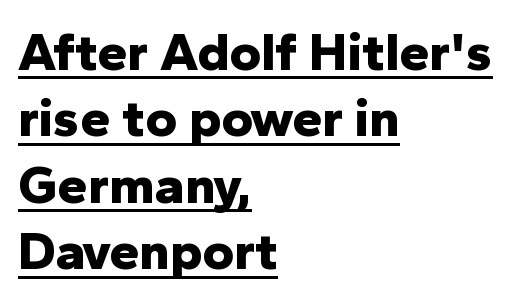
{"serif": "no", "italic": "no", "bold": "yes", "weight": "bold", "width": "normal", "stroke_contrast": "low", "x_height": "medium", "monospaced": "no", "underline": "yes", "align": "left", "line_spacing_ratio": 1.23, "letter_spacing": "normal", "letter_spacing_em": 0.0, "glyph_px": 54}
